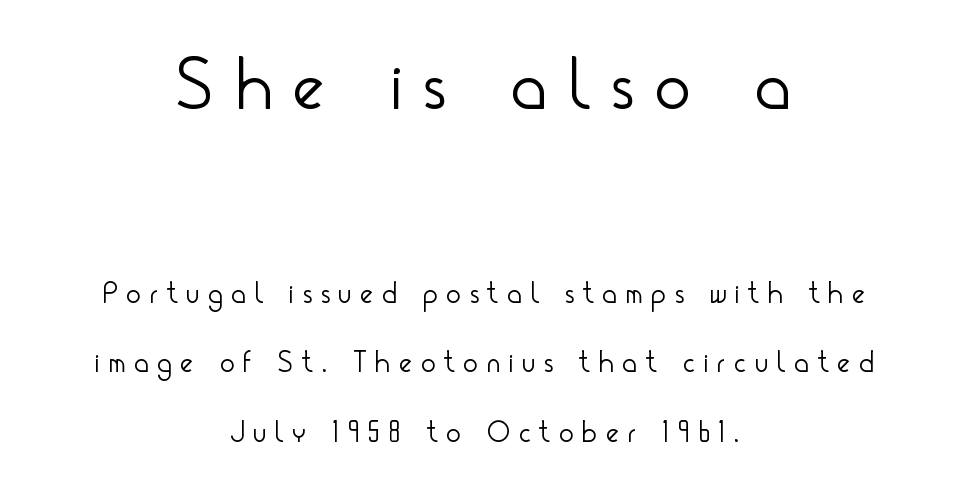
Spacing between characters has been opened up far beyond the box default. Is this a heavy cut? Hardly; it is regular or lighter. The face used here is proportionally spaced, like ordinary book or web type. Compared with a flush-left layout, this one balances lines on the center instead. Posture: upright roman. Interline gaps are noticeably wide in this sample.
